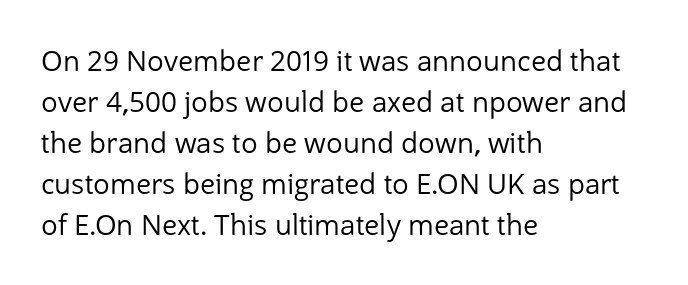
Glance below the letters and you will spot only blank space. These lines are set flush left with a ragged right edge. Upright lettering throughout. Leading matches the norm, producing a regular column.
